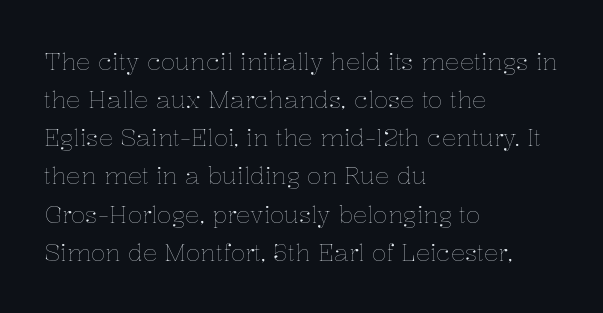
The image shows 24 px text type, upright; set left-aligned, normal line spacing (1.59x), normal letter spacing, not underlined.
